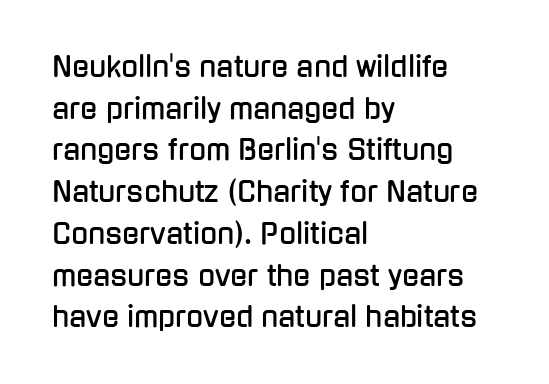
{"serif": "no", "italic": "no", "width": "condensed", "stroke_contrast": "low", "x_height": "medium", "monospaced": "no", "underline": "no", "align": "left", "line_spacing": "normal", "line_spacing_ratio": 1.49, "letter_spacing": "normal", "letter_spacing_em": 0.0, "glyph_px": 28}
